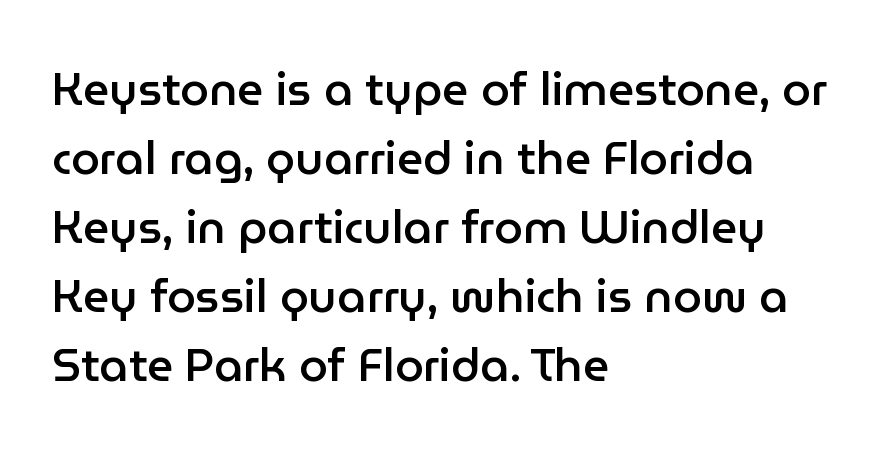
This sample has the flowing, uneven cadence of proportional lettering. Leftover space on each line is placed entirely after the last word. The words here are not underlined. Nope, not italic — everything's standing straight. Nobody touched the tracking dial on this one. The space between consecutive lines is moderate.
